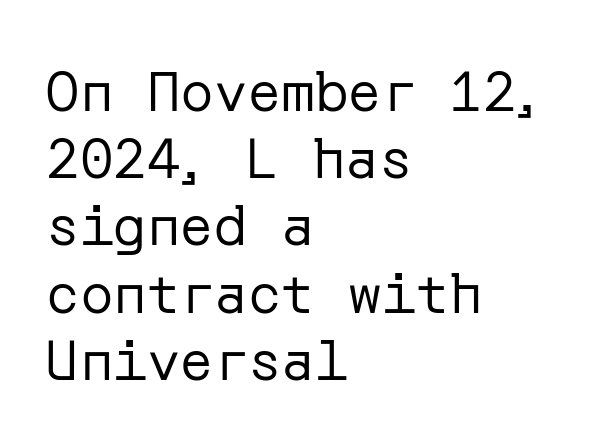
The image shows 56 px regular-weight sans-serif type, upright; set left-aligned, line spacing 1.2x, normal letter spacing, not underlined; low stroke contrast and a medium x-height.
